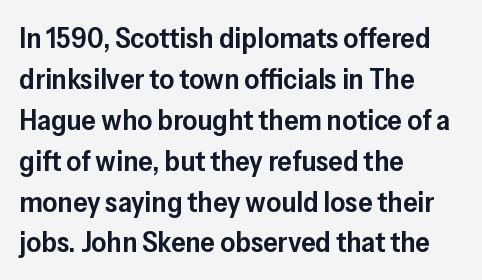
Q: Is the text bold? A: Semi-bold.
Q: Is the text italic (slanted)? A: No, it is upright.
Q: Is the typeface a serif or a sans-serif typeface? A: Sans-serif.
Q: Is the text underlined? A: No.
Q: How is the paragraph aligned? A: Left-aligned.
Q: Is the spacing between letters normal or unusually wide? A: Normal.
Q: Is the spacing between lines tight, normal or loose? A: Normal.
Q: Width (condensed, normal, or wide)? A: Normal.
Q: Stroke contrast? A: Low.
Q: x-height? A: Medium.
Q: Monospaced? A: No.
